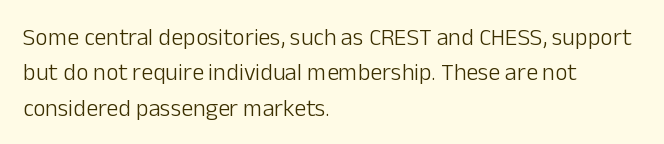
The image shows 24 px text type, upright; set left-aligned, normal line spacing (1.47x), normal letter spacing, not underlined.
